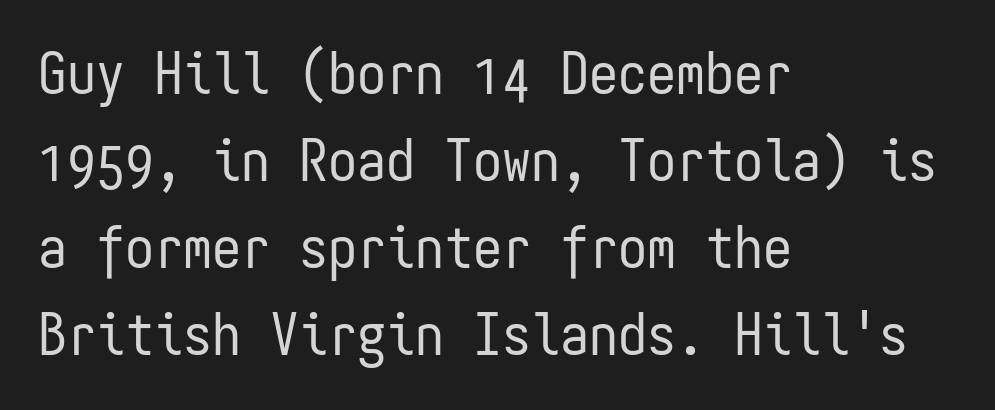
This block has exactly the height ordinary leading produces. Nothing heavy about these letters — not bold at all. The foot of each line stays bare and open. Is the letter spacing exaggerated? No — it looks like the ordinary default. Each letter's strokes conclude bluntly, with no projecting serifs. Each line starts at the same left margin while the right side varies.
